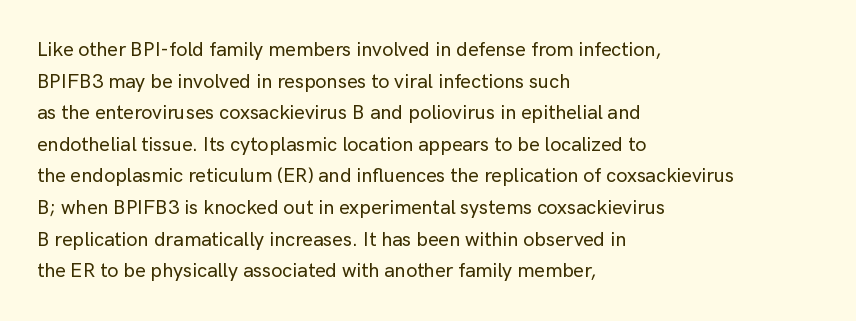
The baseline area is clear. The letterforms sit shoulder to shoulder at normal distance. Each line starts at the same left margin while the right side varies. You can tell it's not italic because the verticals are truly vertical.
